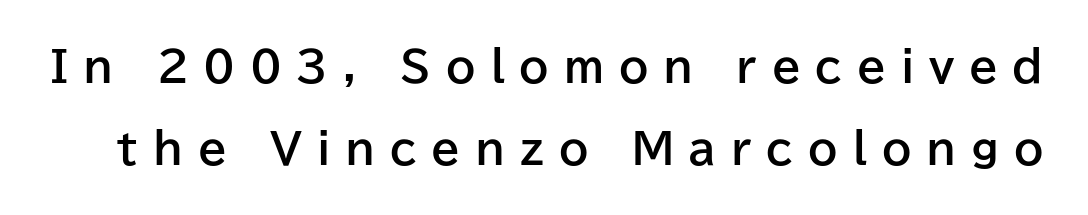
{"serif": "no", "italic": "no", "bold": "yes", "weight": "bold", "width": "normal", "stroke_contrast": "low", "x_height": "medium", "monospaced": "no", "underline": "no", "line_spacing": "loose", "line_spacing_ratio": 1.95, "letter_spacing": "wide", "letter_spacing_em": 0.35, "glyph_px": 42}
